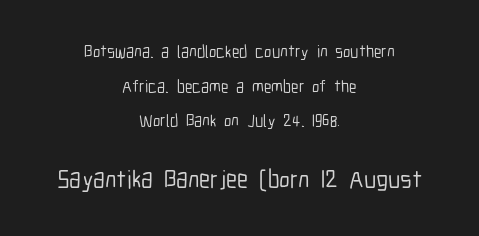
The image shows 25 px text type, upright; set centered, loose line spacing (2.04x), normal letter spacing, not underlined; the second (bottom) block is 1.47x larger.
